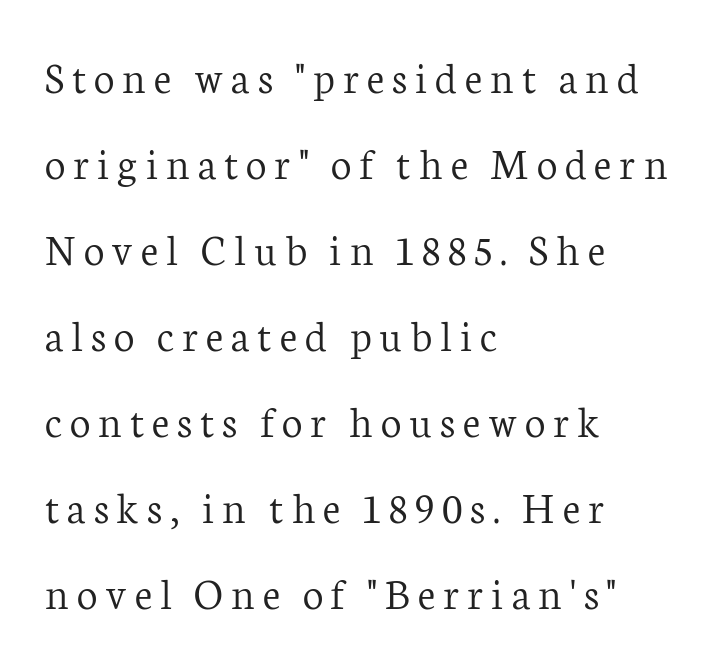
The image shows 46 px light serif type, upright; set left-aligned, line spacing 1.87x, not underlined; low stroke contrast and a medium x-height.
